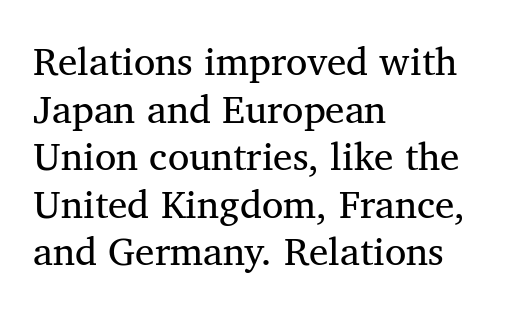
{"serif": "yes", "italic": "no", "bold": "no", "weight": "regular", "width": "normal", "stroke_contrast": "medium", "x_height": "medium", "monospaced": "no", "underline": "no", "align": "left", "line_spacing_ratio": 1.22, "letter_spacing": "normal", "letter_spacing_em": 0.0, "glyph_px": 39}
